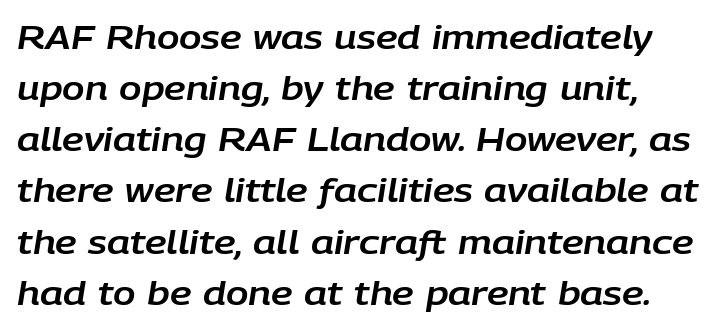
Q: Is the text italic (slanted)? A: Yes, it leans right by about 9 degrees.
Q: Is the text underlined? A: No.
Q: Is the spacing between letters normal or unusually wide? A: Normal.
Q: Is the spacing between lines tight, normal or loose? A: Normal.
Q: Width (condensed, normal, or wide)? A: Normal.
Q: Stroke contrast? A: Low.
Q: x-height? A: Large.
Q: Monospaced? A: No.
